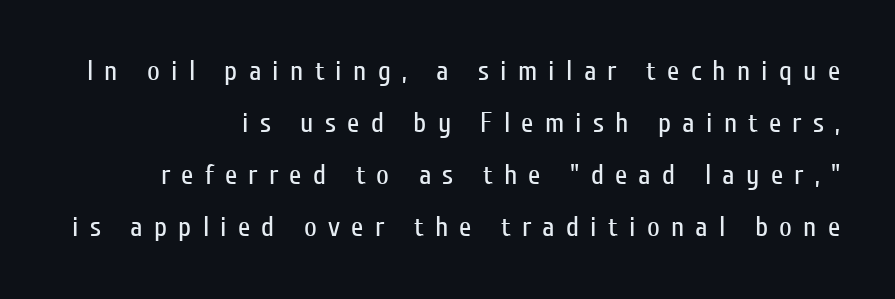
{"serif": "no", "italic": "no", "bold": "no", "weight": "regular", "width": "condensed", "stroke_contrast": "low", "x_height": "medium", "monospaced": "no", "underline": "no", "align": "right", "line_spacing_ratio": 1.86, "letter_spacing": "wide", "letter_spacing_em": 0.4, "glyph_px": 28}
